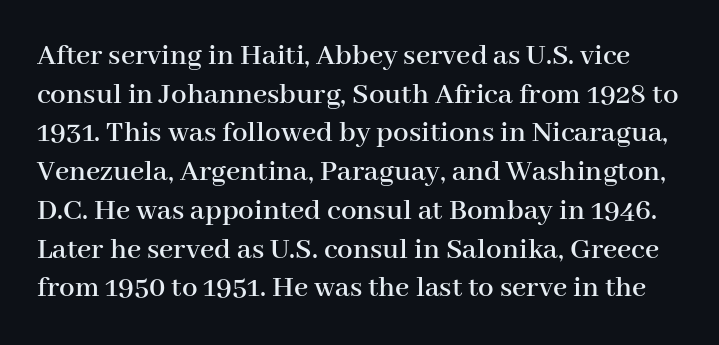
{"serif": "yes", "italic": "no", "width": "normal", "stroke_contrast": "high", "x_height": "medium", "monospaced": "no", "underline": "no", "line_spacing": "normal", "line_spacing_ratio": 1.25, "letter_spacing": "normal", "letter_spacing_em": 0.0, "glyph_px": 31}
